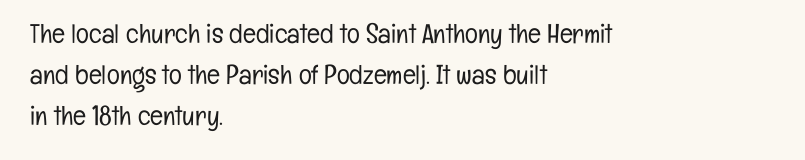
Q: Is the text bold? A: No.
Q: Is the text italic (slanted)? A: No, it is upright.
Q: Is the text underlined? A: No.
Q: How is the paragraph aligned? A: Left-aligned.
Q: Is the spacing between letters normal or unusually wide? A: Normal.
Q: Is the spacing between lines tight, normal or loose? A: Normal.
